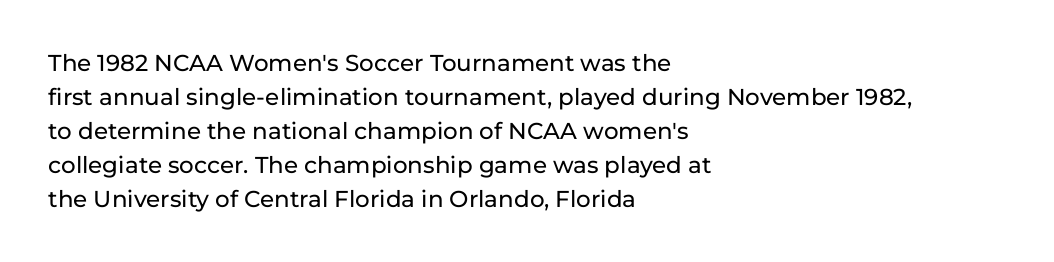
Clear beneath every line of the passage. Notice how descenders clear the ascenders below comfortably — that's standard leading. In terms of letterspacing, this is plain default setting. The lettering stays uniformly vertical, giving the passage a roman look. The lines in this sample share a left origin and differ only in where they stop.
